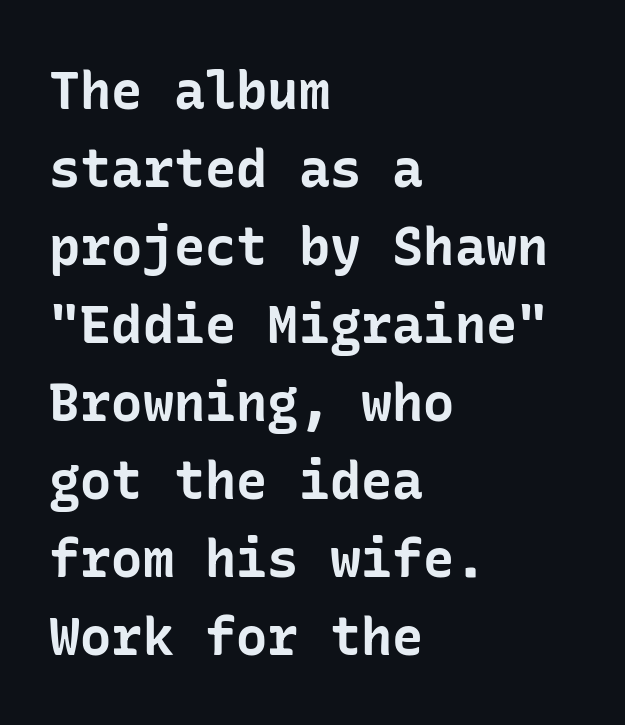
A typesetter would label this face a sans. Every letter is thick-stroked: bold, no question. No extra tracking has been applied to these lines. Rows of type keep a routine distance in the vertical direction. Every stem runs plumb, perpendicular to the baseline. Beneath every word, the page is bare.
